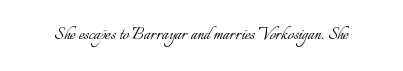
The image shows 21 px text type; set normal letter spacing, not underlined.
